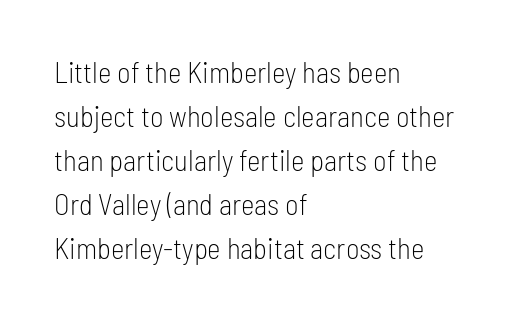
Q: Is the text bold? A: No.
Q: Is the text italic (slanted)? A: No, it is upright.
Q: Is the typeface a serif or a sans-serif typeface? A: Sans-serif.
Q: Is the text underlined? A: No.
Q: How is the paragraph aligned? A: Left-aligned.
Q: Is the spacing between letters normal or unusually wide? A: Normal.
Q: Is the spacing between lines tight, normal or loose? A: Normal.
Q: Width (condensed, normal, or wide)? A: Condensed.
Q: Stroke contrast? A: Low.
Q: x-height? A: Medium.
Q: Monospaced? A: No.
